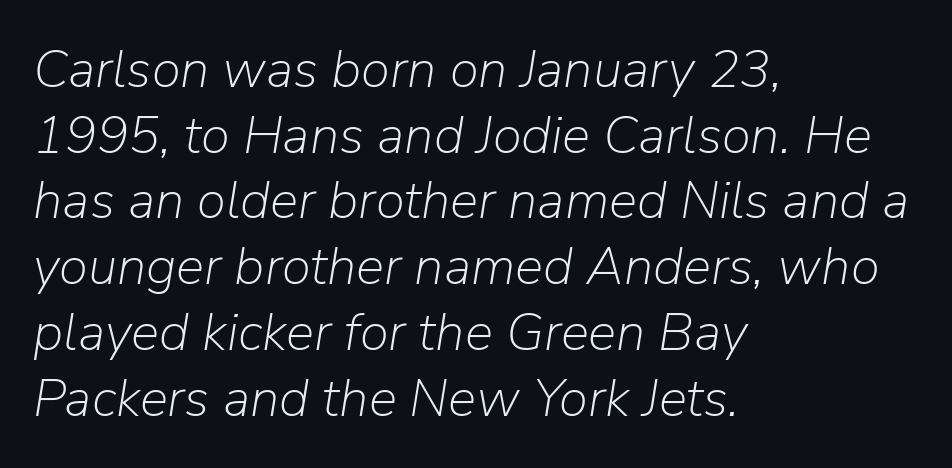
Stem width sits at or under what a default text font uses. The axis of the letterforms is tilted away from vertical. The glyphs are unaccompanied by any horizontal stroke below them. Letter spacing: default. Varying glyph widths throughout — classic text-font behaviour. The rendering anchors every line to the left-hand side.
